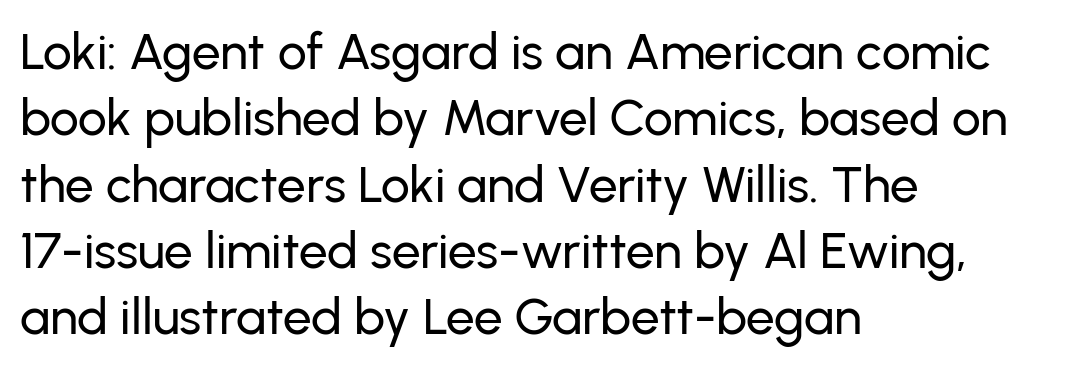
Q: Is the text italic (slanted)? A: No, it is upright.
Q: Is the typeface a serif or a sans-serif typeface? A: Sans-serif.
Q: Is the text underlined? A: No.
Q: How is the paragraph aligned? A: Left-aligned.
Q: Is the spacing between letters normal or unusually wide? A: Normal.
Q: Is the spacing between lines tight, normal or loose? A: Normal.
Q: Width (condensed, normal, or wide)? A: Normal.
Q: Stroke contrast? A: Low.
Q: x-height? A: Medium.
Q: Monospaced? A: No.
